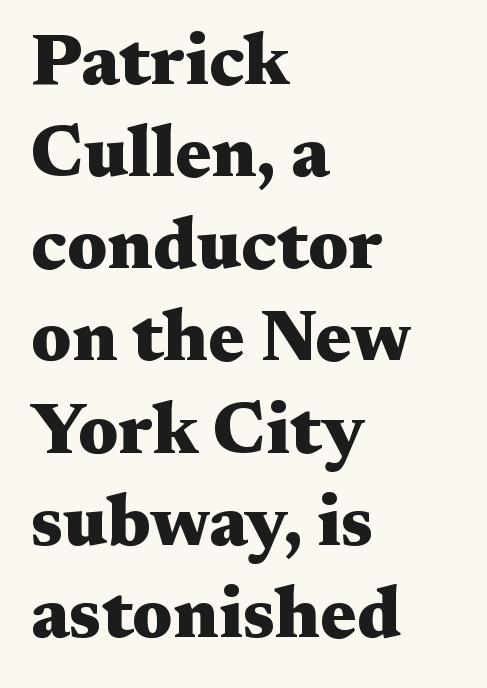
The image shows 72 px heavy, wide serif type, upright; set left-aligned, normal line spacing (1.28x), normal letter spacing, not underlined; medium stroke contrast and a medium x-height.
